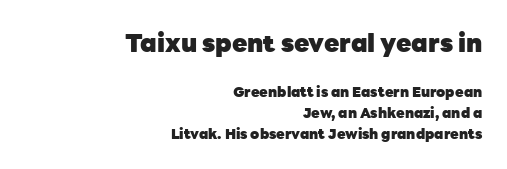
{"italic": "no", "bold": "yes", "underline": "no", "align": "right", "line_spacing": "normal", "line_spacing_ratio": 1.5, "letter_spacing": "normal", "letter_spacing_em": 0.0, "larger_block": "first", "size_ratio": 1.79, "glyph_px": 25}
